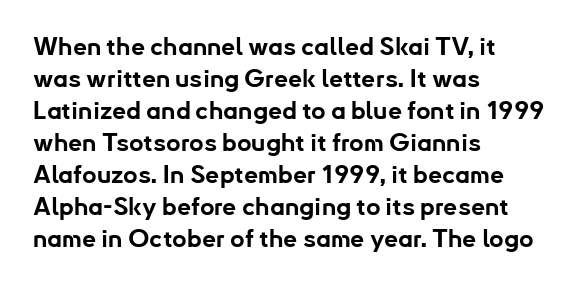
The image shows 25 px bold type, upright; set left-aligned, normal line spacing (1.28x), normal letter spacing, not underlined.
